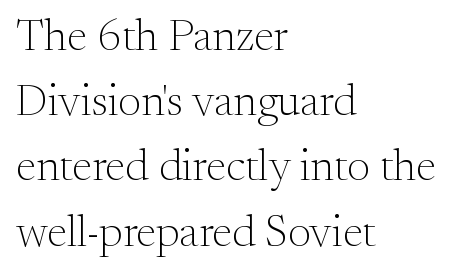
{"serif": "yes", "italic": "no", "bold": "no", "weight": "light", "width": "normal", "stroke_contrast": "medium", "x_height": "small", "monospaced": "no", "underline": "no", "align": "left", "line_spacing": "normal", "line_spacing_ratio": 1.45, "letter_spacing": "normal", "letter_spacing_em": 0.0, "glyph_px": 45}
